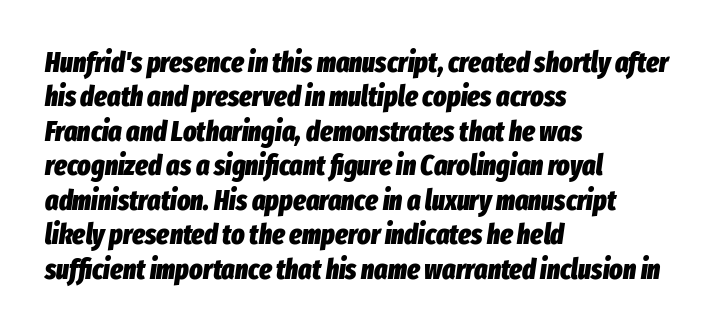
{"italic": "yes", "lean": "right", "slant_degrees": 8, "bold": "yes", "weight": "heavy", "width": "condensed", "stroke_contrast": "low", "x_height": "medium", "monospaced": "no", "underline": "no", "align": "left", "line_spacing_ratio": 1.23, "letter_spacing": "normal", "letter_spacing_em": 0.0, "glyph_px": 28}
